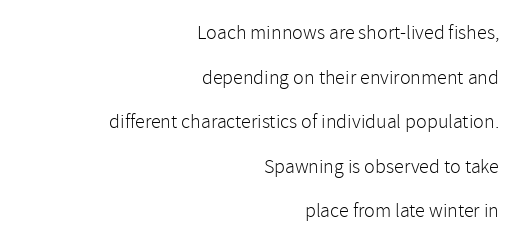
The image shows 20 px text type, upright; set right-aligned, loose line spacing (2.23x), normal letter spacing, not underlined.
